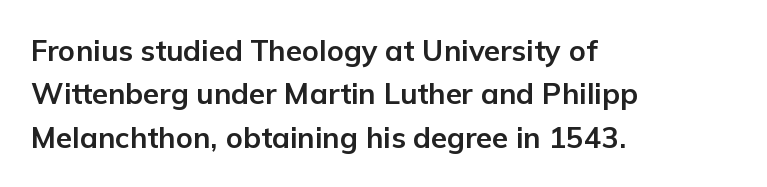
{"serif": "no", "italic": "no", "bold": "yes", "weight": "bold", "width": "normal", "stroke_contrast": "low", "x_height": "medium", "monospaced": "no", "underline": "no", "align": "left", "line_spacing": "normal", "line_spacing_ratio": 1.5, "letter_spacing": "normal", "letter_spacing_em": 0.0, "glyph_px": 29}
